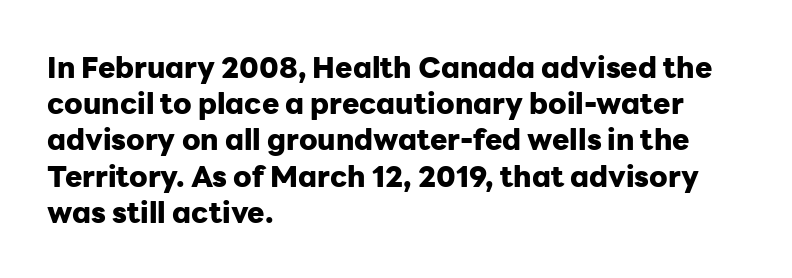
{"serif": "no", "italic": "no", "bold": "yes", "weight": "heavy", "width": "normal", "stroke_contrast": "low", "x_height": "medium", "monospaced": "no", "underline": "no", "align": "left", "line_spacing": "normal", "line_spacing_ratio": 1.25, "letter_spacing": "normal", "letter_spacing_em": 0.0, "glyph_px": 29}
